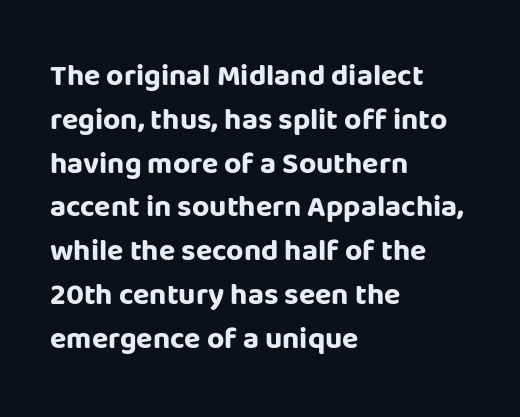
Q: Is the text bold? A: Yes.
Q: Is the text italic (slanted)? A: No, it is upright.
Q: Is the typeface a serif or a sans-serif typeface? A: Sans-serif.
Q: Is the text underlined? A: No.
Q: How is the paragraph aligned? A: Left-aligned.
Q: Is the spacing between letters normal or unusually wide? A: Normal.
Q: Is the spacing between lines tight, normal or loose? A: Normal.
Q: Width (condensed, normal, or wide)? A: Normal.
Q: Stroke contrast? A: Low.
Q: x-height? A: Large.
Q: Monospaced? A: No.
